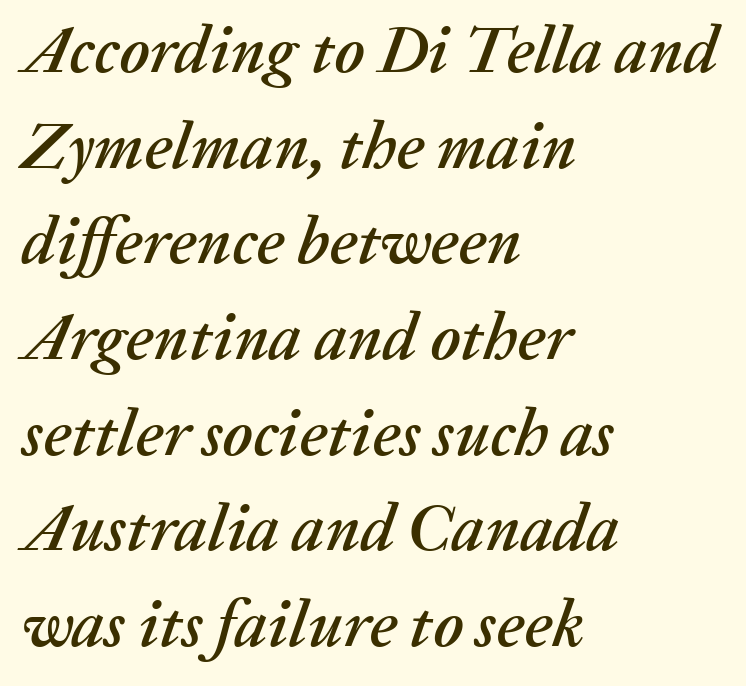
{"italic": "yes", "lean": "right", "slant_degrees": 20, "width": "normal", "stroke_contrast": "medium", "x_height": "medium", "monospaced": "no", "underline": "no", "align": "left", "line_spacing": "normal", "line_spacing_ratio": 1.45, "letter_spacing": "normal", "letter_spacing_em": 0.0, "glyph_px": 66}
